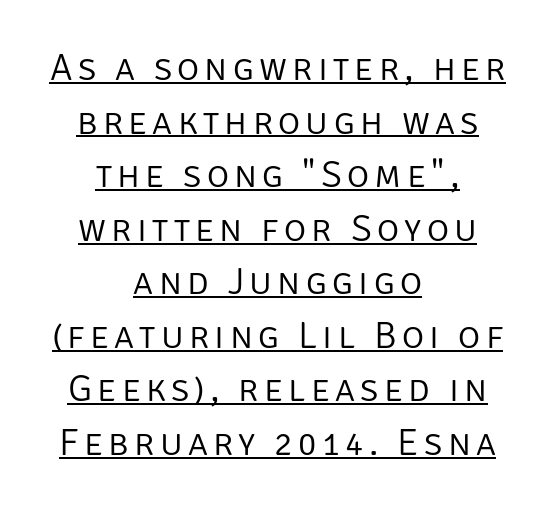
The image shows 38 px light sans-serif type, upright; set centered, normal line spacing (1.41x), underlined; low stroke contrast and a large x-height.
